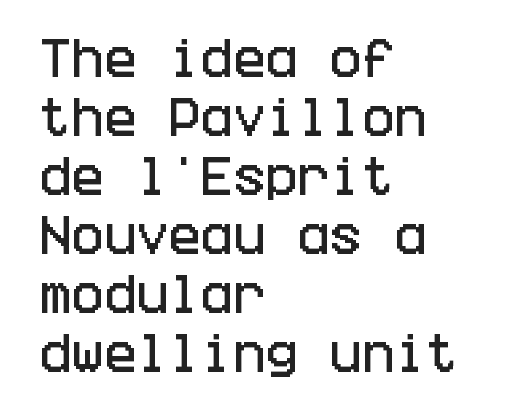
The image shows 43 px condensed sans-serif type, upright; set left-aligned, normal line spacing (1.37x), normal letter spacing, not underlined; low stroke contrast and a large x-height.
